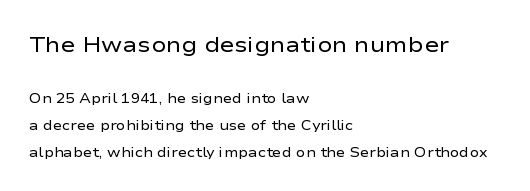
The zone under the glyphs is completely vacant. This sample uses plain, unmodified letter spacing. Quick note: not italic, upright. Which chunk is bigger? The first one — the top block dwarfs the bottom.
